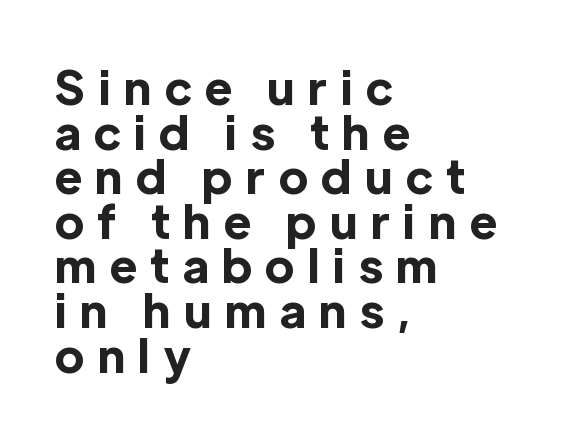
{"serif": "no", "italic": "no", "bold": "yes", "weight": "bold", "width": "normal", "x_height": "medium", "monospaced": "no", "underline": "no", "align": "left", "line_spacing": "tight", "line_spacing_ratio": 0.97, "letter_spacing": "wide", "letter_spacing_em": 0.3, "glyph_px": 46}
